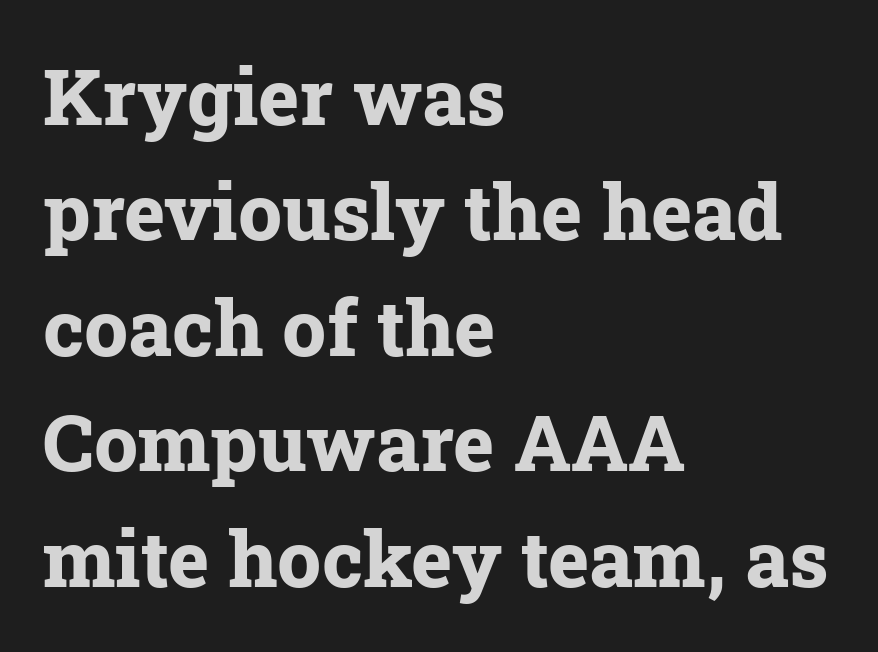
The image shows 78 px bold serif type, upright; set left-aligned, normal line spacing (1.48x), normal letter spacing, not underlined; low stroke contrast and a medium x-height.
